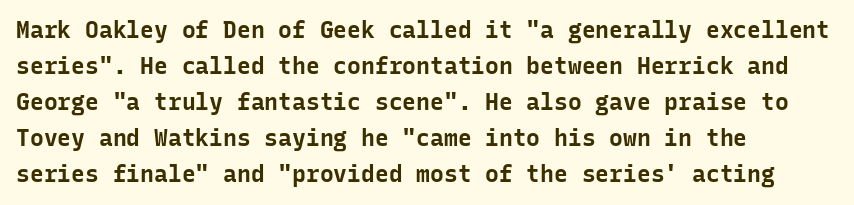
{"italic": "no", "bold": "yes", "underline": "no", "align": "left", "line_spacing": "normal", "line_spacing_ratio": 1.57, "letter_spacing": "normal", "letter_spacing_em": 0.0, "glyph_px": 23}
